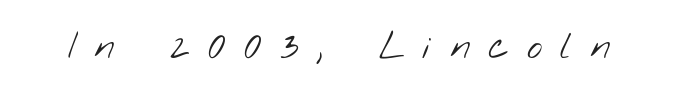
The area under the type is left untouched. How are the letters spaced? Widely, with obvious added tracking. Are there feet on the stems? There aren't — it's a sans. This sample has the flowing, uneven cadence of proportional lettering. Weight class: somewhere from thin through regular.
